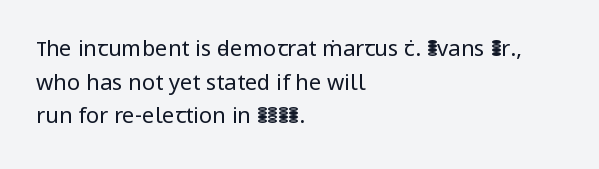
{"italic": "no", "bold": "no", "underline": "no", "align": "left", "line_spacing": "normal", "line_spacing_ratio": 1.53, "letter_spacing": "normal", "letter_spacing_em": 0.0, "glyph_px": 22}
